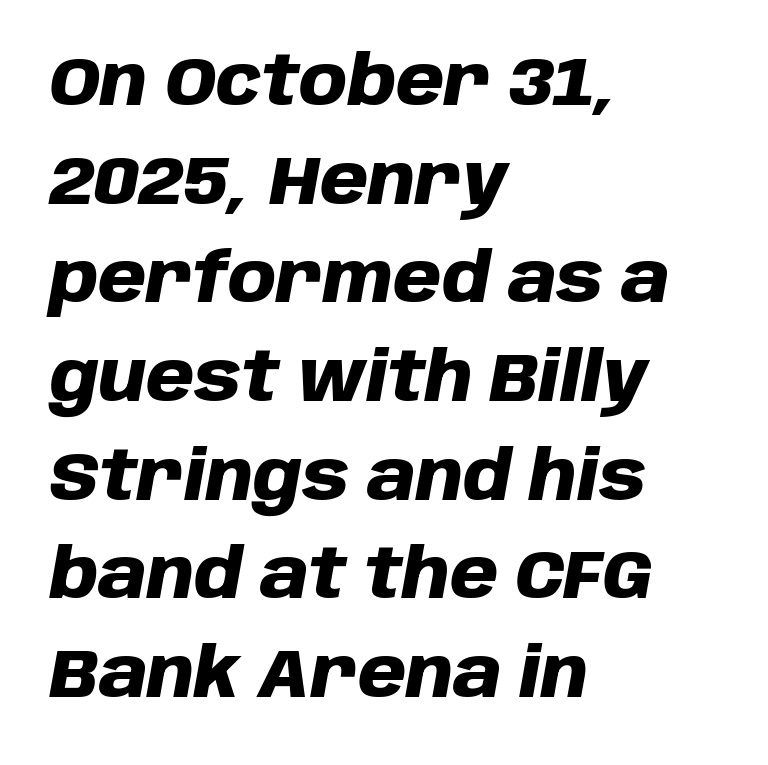
Glance below the letters and you will spot only blank space. These lines were composed using italics. The tracking reads as untouched default to a designer's eye. Horizontal bands of white between lines are of average thickness. Stroke thickness is high; the sample reads as a true bold.
